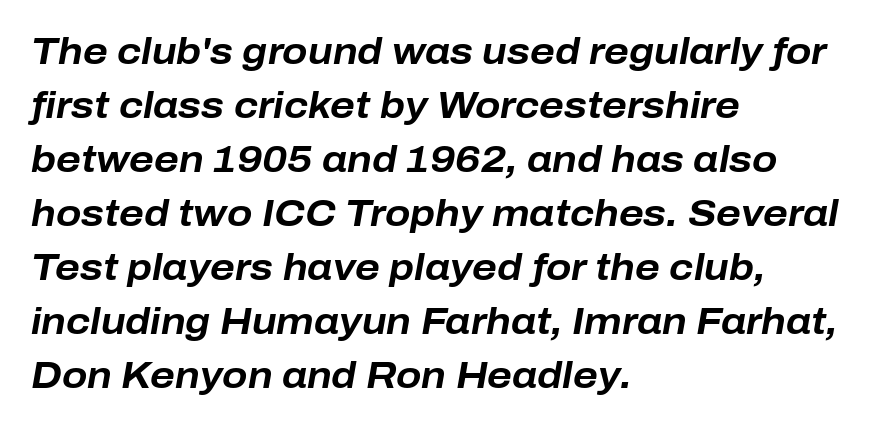
Q: Is the text bold? A: Yes.
Q: Is the text italic (slanted)? A: Yes, it leans right by about 10 degrees.
Q: Is the text underlined? A: No.
Q: How is the paragraph aligned? A: Left-aligned.
Q: Is the spacing between letters normal or unusually wide? A: Normal.
Q: Is the spacing between lines tight, normal or loose? A: Normal.
Q: Width (condensed, normal, or wide)? A: Normal.
Q: Stroke contrast? A: Low.
Q: x-height? A: Medium.
Q: Monospaced? A: No.
